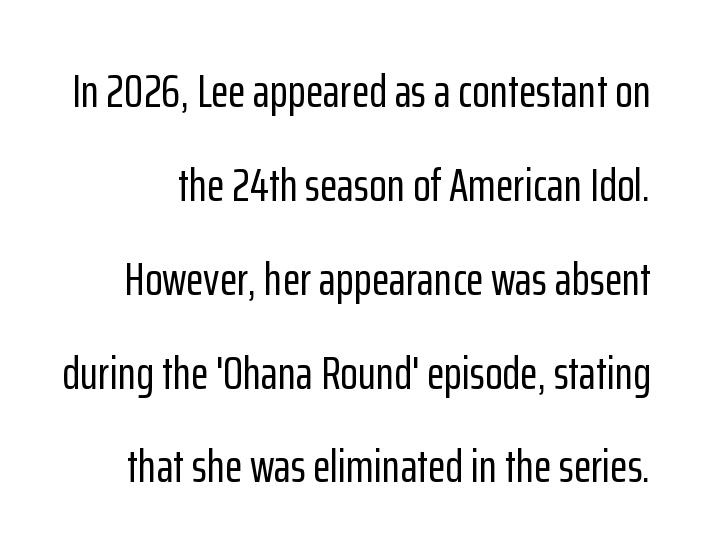
Q: Is the text italic (slanted)? A: No, it is upright.
Q: Is the typeface a serif or a sans-serif typeface? A: Sans-serif.
Q: Is the text underlined? A: No.
Q: Is the spacing between letters normal or unusually wide? A: Normal.
Q: Is the spacing between lines tight, normal or loose? A: Loose.
Q: Width (condensed, normal, or wide)? A: Condensed.
Q: Stroke contrast? A: Low.
Q: x-height? A: Medium.
Q: Monospaced? A: No.
